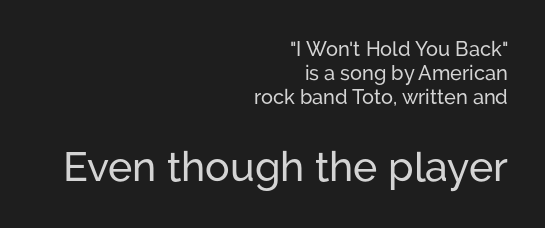
{"serif": "no", "italic": "no", "width": "normal", "stroke_contrast": "low", "x_height": "medium", "monospaced": "no", "underline": "no", "align": "right", "line_spacing_ratio": 1.2, "letter_spacing": "normal", "letter_spacing_em": 0.0, "larger_block": "second", "size_ratio": 2.05, "glyph_px": 41}
